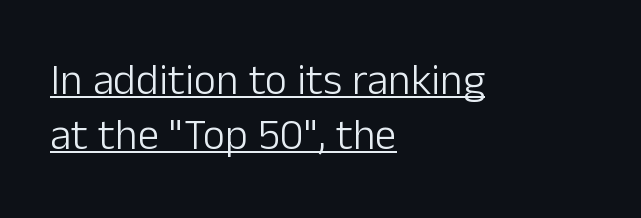
{"serif": "no", "italic": "no", "bold": "no", "weight": "light", "width": "normal", "stroke_contrast": "low", "x_height": "medium", "monospaced": "no", "underline": "yes", "align": "left", "line_spacing": "normal", "line_spacing_ratio": 1.28, "letter_spacing": "normal", "letter_spacing_em": 0.0, "glyph_px": 43}
